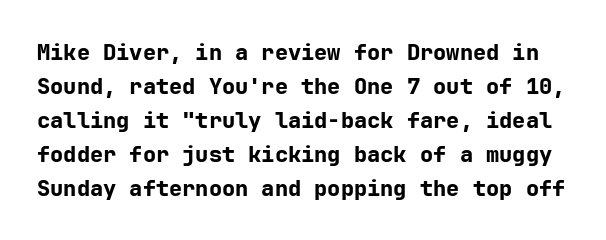
The image shows 22 px bold type, upright; set normal line spacing (1.54x), normal letter spacing, not underlined.
